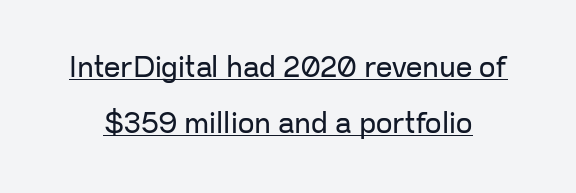
{"serif": "no", "italic": "no", "bold": "no", "weight": "regular", "width": "normal", "stroke_contrast": "low", "x_height": "medium", "monospaced": "no", "underline": "yes", "line_spacing": "loose", "line_spacing_ratio": 1.94, "letter_spacing": "normal", "letter_spacing_em": 0.0, "glyph_px": 29}
